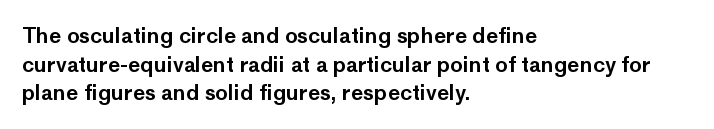
{"italic": "no", "underline": "no", "align": "left", "line_spacing": "normal", "line_spacing_ratio": 1.36, "letter_spacing": "normal", "letter_spacing_em": 0.0, "glyph_px": 21}
